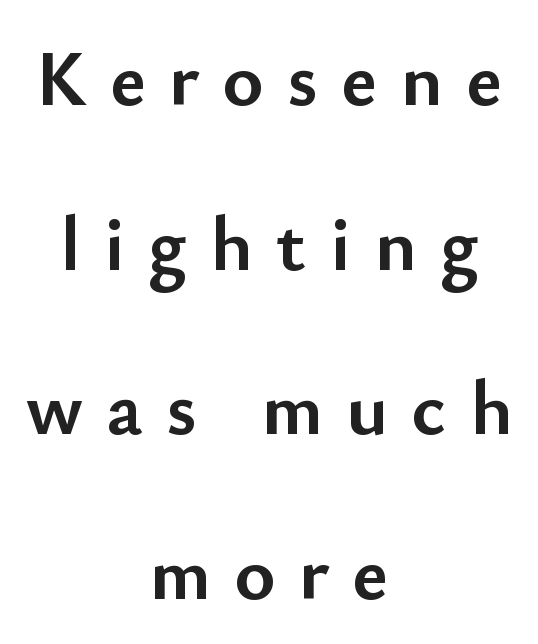
Q: Is the text bold? A: Yes.
Q: Is the text italic (slanted)? A: No, it is upright.
Q: Is the typeface a serif or a sans-serif typeface? A: Sans-serif.
Q: Is the text underlined? A: No.
Q: How is the paragraph aligned? A: Centered.
Q: Is the spacing between letters normal or unusually wide? A: Unusually wide.
Q: Is the spacing between lines tight, normal or loose? A: Loose.
Q: Width (condensed, normal, or wide)? A: Normal.
Q: Stroke contrast? A: Low.
Q: x-height? A: Small.
Q: Monospaced? A: No.
